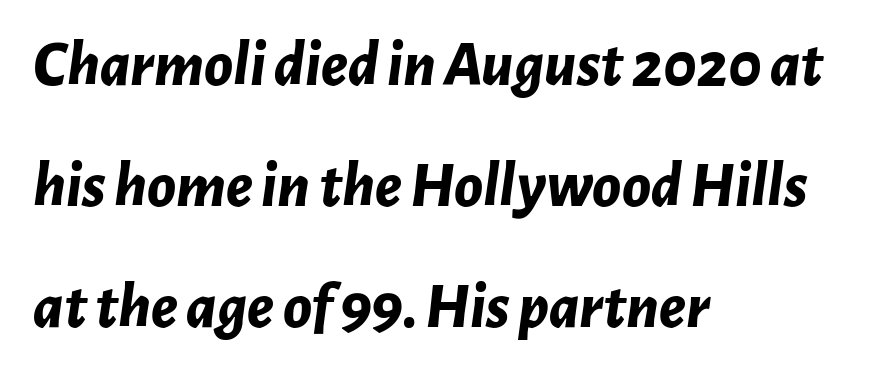
Q: Is the text bold? A: Yes.
Q: Is the text italic (slanted)? A: Yes, it leans right by about 7 degrees.
Q: Is the text underlined? A: No.
Q: How is the paragraph aligned? A: Left-aligned.
Q: Is the spacing between letters normal or unusually wide? A: Normal.
Q: Width (condensed, normal, or wide)? A: Normal.
Q: Stroke contrast? A: Low.
Q: x-height? A: Medium.
Q: Monospaced? A: No.
